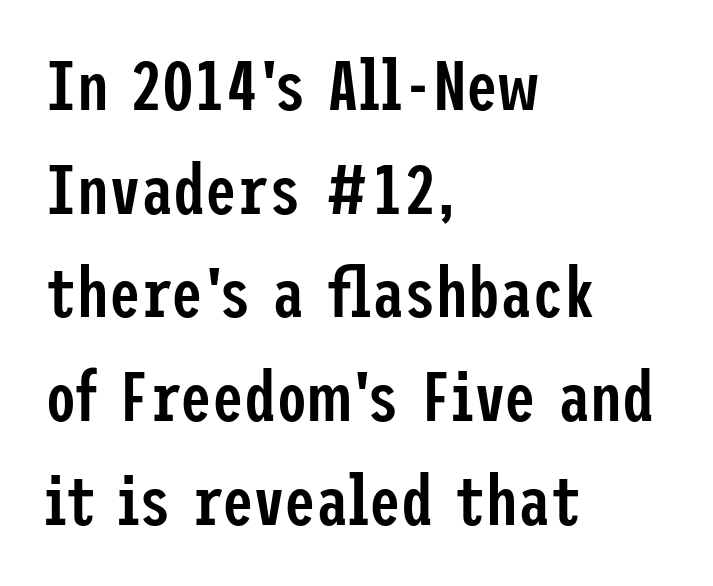
The image shows 71 px semibold, condensed sans-serif type, upright; set left-aligned, normal line spacing (1.46x), normal letter spacing, not underlined; low stroke contrast and a medium x-height.
